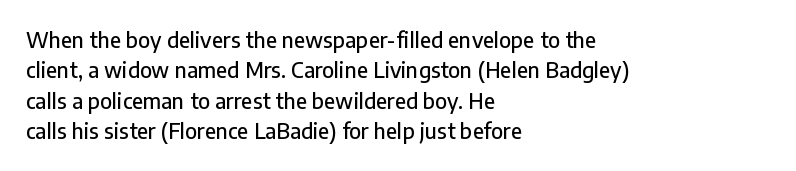
{"italic": "no", "underline": "no", "align": "left", "line_spacing": "normal", "line_spacing_ratio": 1.45, "letter_spacing": "normal", "letter_spacing_em": 0.0, "glyph_px": 21}
